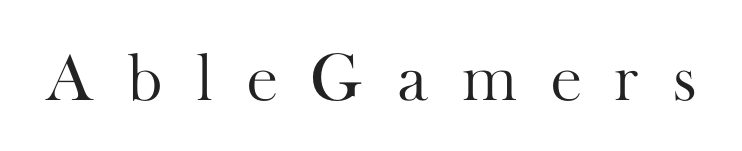
Q: Is the text bold? A: No.
Q: Is the text italic (slanted)? A: No, it is upright.
Q: Is the typeface a serif or a sans-serif typeface? A: Serif.
Q: Is the text underlined? A: No.
Q: Is the spacing between letters normal or unusually wide? A: Unusually wide.
Q: Width (condensed, normal, or wide)? A: Normal.
Q: Stroke contrast? A: High.
Q: x-height? A: Small.
Q: Monospaced? A: No.
